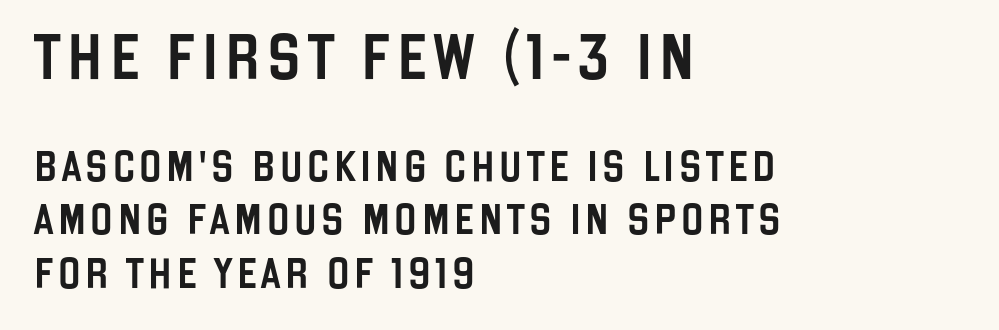
Q: Is the text italic (slanted)? A: No, it is upright.
Q: Is the typeface a serif or a sans-serif typeface? A: Sans-serif.
Q: Is the text underlined? A: No.
Q: How is the paragraph aligned? A: Left-aligned.
Q: Which block of text is set in a larger size, the first (top) or the second (bottom)? A: The first (top) one.
Q: Width (condensed, normal, or wide)? A: Condensed.
Q: Stroke contrast? A: Low.
Q: x-height? A: Large.
Q: Monospaced? A: No.
